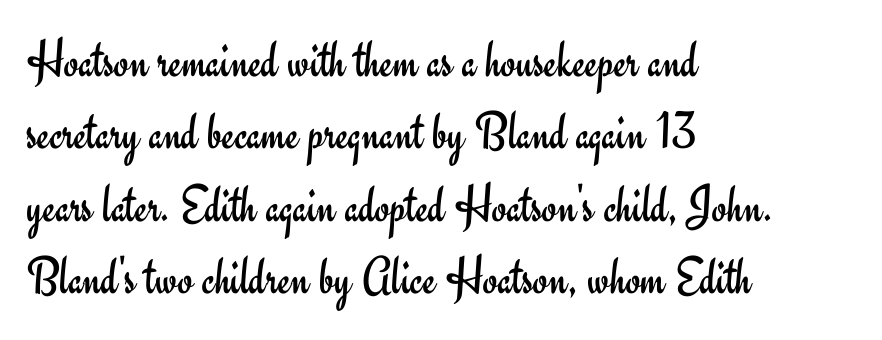
{"serif": "no", "bold": "no", "weight": "regular", "width": "normal", "stroke_contrast": "low", "x_height": "small", "monospaced": "no", "underline": "no", "align": "left", "line_spacing": "normal", "line_spacing_ratio": 1.34, "letter_spacing": "normal", "letter_spacing_em": 0.0, "glyph_px": 54}
